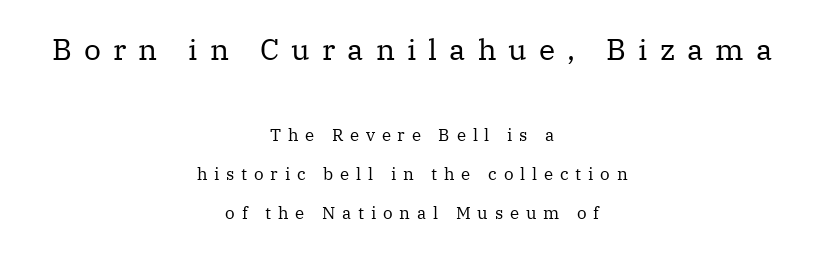
Think of a printed novel: that variable character pitch is what you see here. The rag falls on both sides of this text block equally. Descenders hang freely into open space. In terms of leading, this rendering errs on the spacious side. No extra ink here — the face is not bold.
